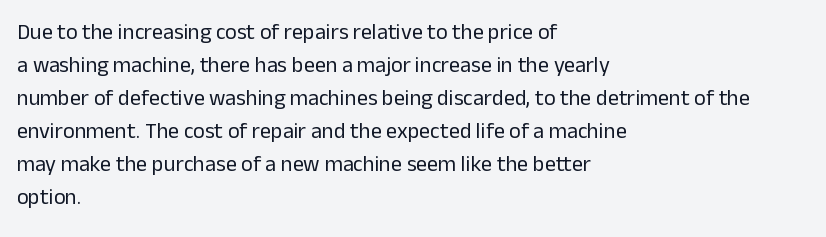
The image shows 22 px text type, upright; set left-aligned, normal line spacing (1.5x), normal letter spacing, not underlined.
